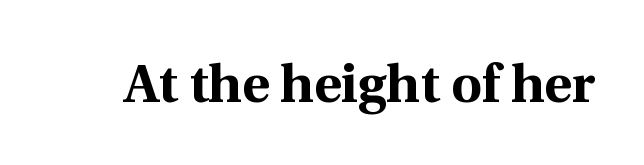
Q: Is the text bold? A: Yes.
Q: Is the text italic (slanted)? A: No, it is upright.
Q: Is the typeface a serif or a sans-serif typeface? A: Serif.
Q: Is the text underlined? A: No.
Q: Is the spacing between letters normal or unusually wide? A: Normal.
Q: Width (condensed, normal, or wide)? A: Normal.
Q: x-height? A: Medium.
Q: Monospaced? A: No.
